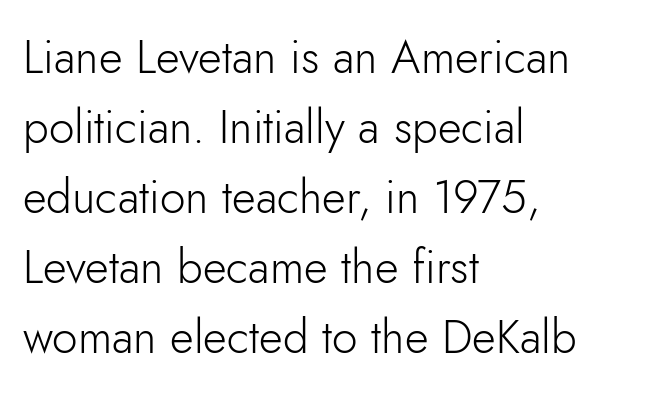
The rendering uses natural spacing where letterforms have individual widths. The typesetter chose a ragged-right arrangement here. Successive baselines arrive at the customary interval. The baseline area is clear. Stroke terminals: plain, sans-serif.
